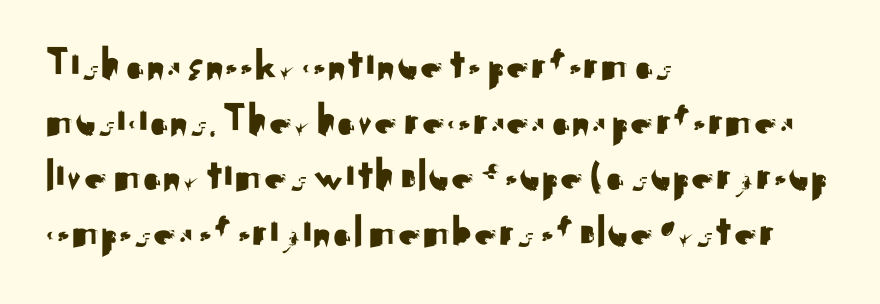
Q: Is the text italic (slanted)? A: No, it is upright.
Q: Is the typeface a serif or a sans-serif typeface? A: Sans-serif.
Q: Is the text underlined? A: No.
Q: How is the paragraph aligned? A: Left-aligned.
Q: Is the spacing between letters normal or unusually wide? A: Normal.
Q: Width (condensed, normal, or wide)? A: Normal.
Q: Stroke contrast? A: Medium.
Q: x-height? A: Small.
Q: Monospaced? A: No.
